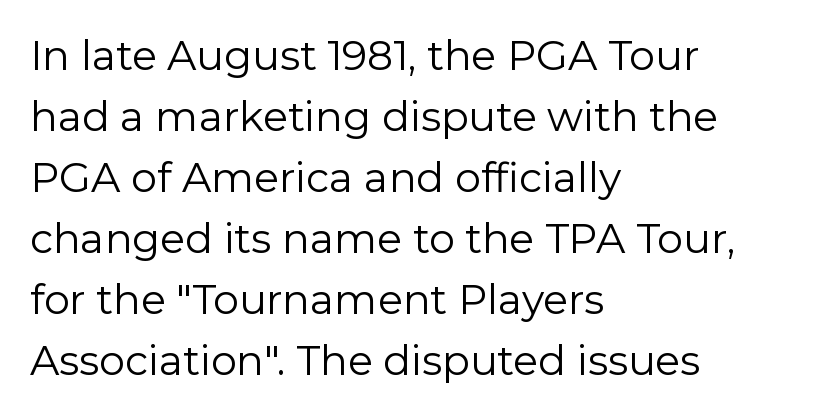
This sample has the flowing, uneven cadence of proportional lettering. This is sans-serif lettering, the kind often seen on screens and signage. This rendering leaves character spacing at its baseline value. The font's upright variant was chosen for this text. Horizontal bands of white between lines are of average thickness.
